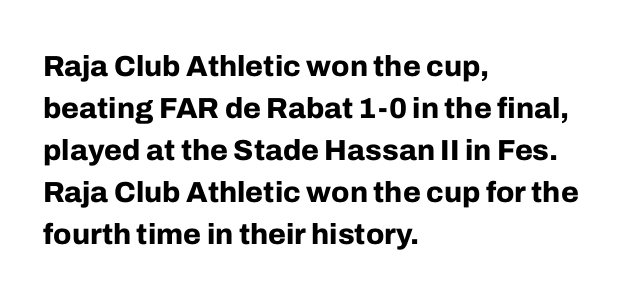
{"serif": "no", "italic": "no", "bold": "yes", "weight": "bold", "width": "normal", "stroke_contrast": "low", "x_height": "medium", "monospaced": "no", "underline": "no", "align": "left", "line_spacing": "normal", "line_spacing_ratio": 1.45, "letter_spacing": "normal", "letter_spacing_em": 0.0, "glyph_px": 29}
